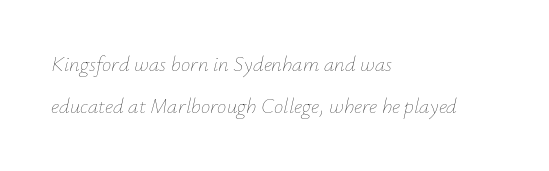
Q: Is the text bold? A: No.
Q: Is the text italic (slanted)? A: Yes, it leans right by about 12 degrees.
Q: Is the text underlined? A: No.
Q: How is the paragraph aligned? A: Left-aligned.
Q: Is the spacing between letters normal or unusually wide? A: Normal.
Q: Is the spacing between lines tight, normal or loose? A: Loose.
